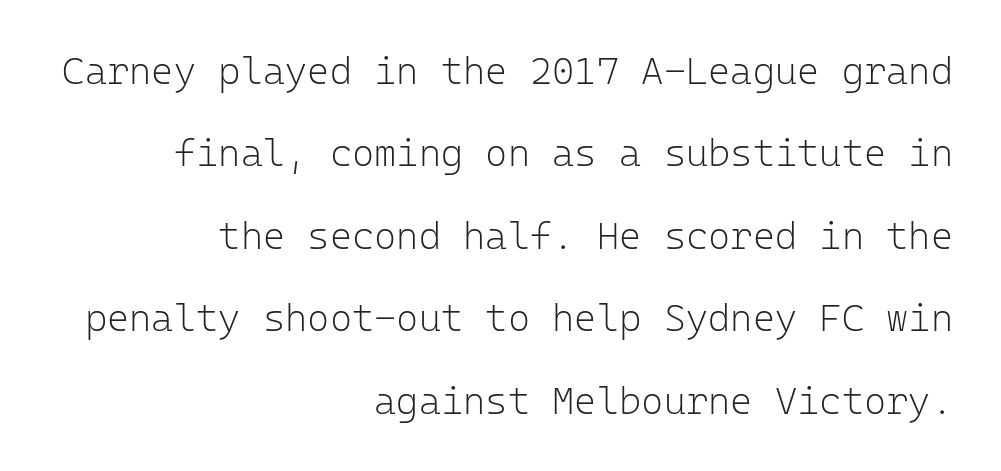
The image shows 38 px light sans-serif type, upright, monospaced; set right-aligned, loose line spacing (2.17x), normal letter spacing, not underlined; low stroke contrast and a medium x-height.
